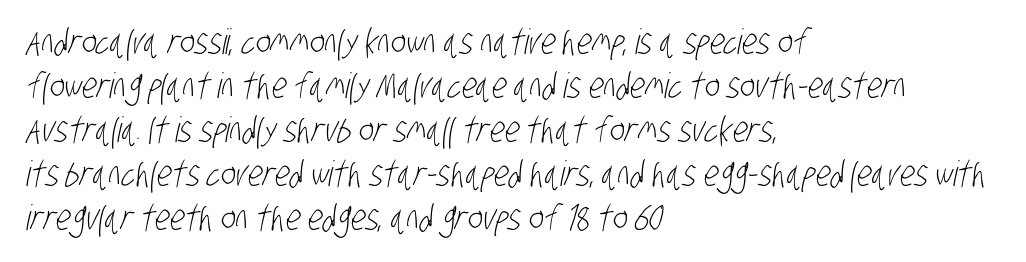
The image shows 35 px light, condensed sans-serif type; set left-aligned, normal line spacing (1.26x), normal letter spacing, not underlined; low stroke contrast and a large x-height.
